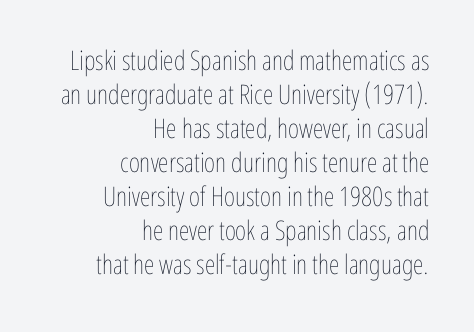
Every character sits straight up, as roman type does. The typesetter chose a ragged-left arrangement here. Glyph-to-glyph distance matches everyday printed text. Lines of text with bare space underneath. Weight: in the light-to-regular range.
